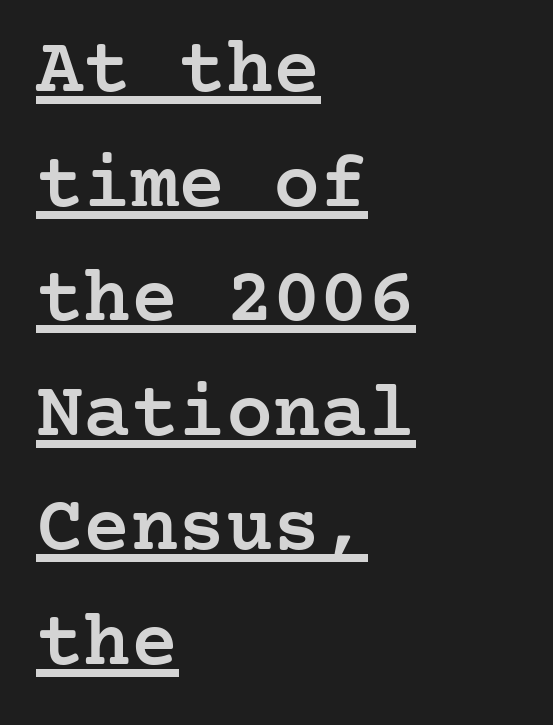
Q: Is the text bold? A: Semi-bold.
Q: Is the text italic (slanted)? A: No, it is upright.
Q: Is the typeface a serif or a sans-serif typeface? A: Serif.
Q: Is the text underlined? A: Yes.
Q: How is the paragraph aligned? A: Left-aligned.
Q: Is the spacing between letters normal or unusually wide? A: Normal.
Q: Is the spacing between lines tight, normal or loose? A: Normal.
Q: Width (condensed, normal, or wide)? A: Normal.
Q: Stroke contrast? A: Low.
Q: x-height? A: Medium.
